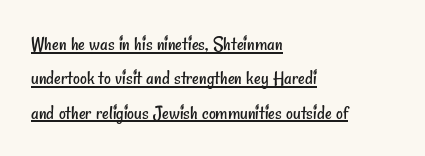
The image shows 21 px text type; set left-aligned, normal line spacing (1.64x), normal letter spacing, underlined.
